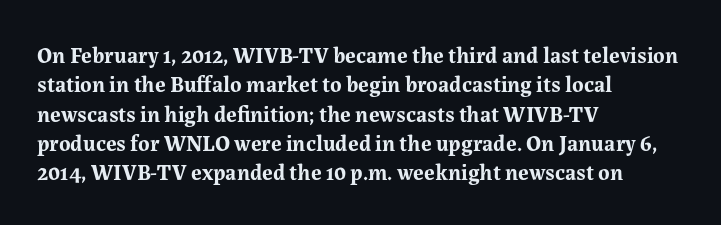
The image shows 22 px bold type, upright; set left-aligned, normal line spacing (1.33x), normal letter spacing, not underlined.
